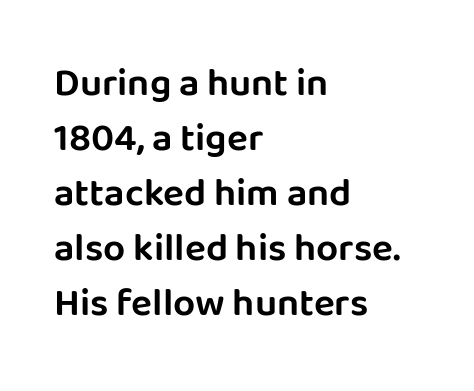
Q: Is the text italic (slanted)? A: No, it is upright.
Q: Is the typeface a serif or a sans-serif typeface? A: Sans-serif.
Q: Is the text underlined? A: No.
Q: How is the paragraph aligned? A: Left-aligned.
Q: Is the spacing between letters normal or unusually wide? A: Normal.
Q: Is the spacing between lines tight, normal or loose? A: Normal.
Q: Width (condensed, normal, or wide)? A: Normal.
Q: Stroke contrast? A: Low.
Q: x-height? A: Large.
Q: Monospaced? A: No.
